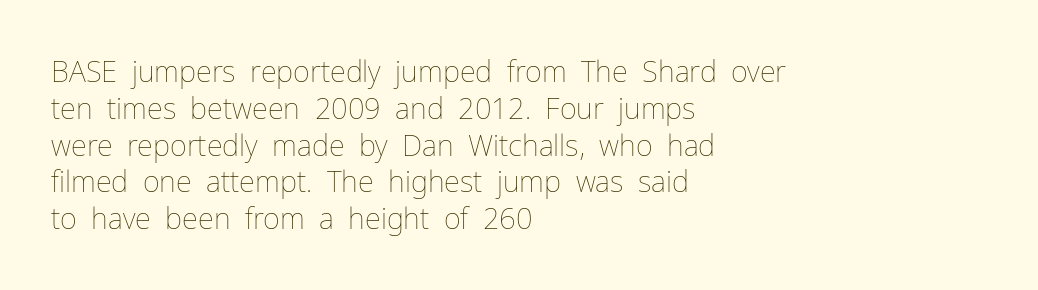
Q: Is the text bold? A: No.
Q: Is the text italic (slanted)? A: No, it is upright.
Q: Is the text underlined? A: No.
Q: How is the paragraph aligned? A: Left-aligned.
Q: Is the spacing between letters normal or unusually wide? A: Normal.
Q: Is the spacing between lines tight, normal or loose? A: Normal.
Q: Width (condensed, normal, or wide)? A: Normal.
Q: Stroke contrast? A: Low.
Q: x-height? A: Medium.
Q: Monospaced? A: No.
